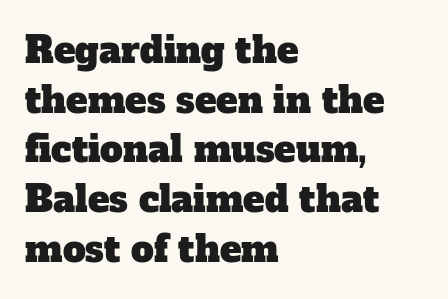
Q: Is the typeface a serif or a sans-serif typeface? A: Serif.
Q: Is the text underlined? A: No.
Q: How is the paragraph aligned? A: Left-aligned.
Q: Is the spacing between letters normal or unusually wide? A: Normal.
Q: Is the spacing between lines tight, normal or loose? A: Normal.
Q: Width (condensed, normal, or wide)? A: Normal.
Q: Stroke contrast? A: Low.
Q: x-height? A: Medium.
Q: Monospaced? A: No.
